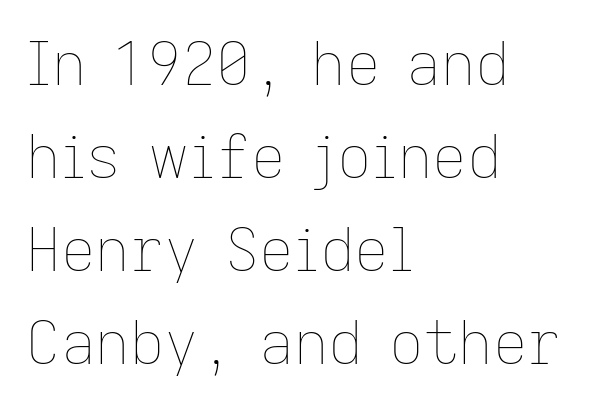
{"italic": "no", "bold": "no", "weight": "thin", "width": "normal", "stroke_contrast": "low", "x_height": "medium", "monospaced": "no", "underline": "no", "align": "left", "line_spacing": "normal", "line_spacing_ratio": 1.55, "letter_spacing": "normal", "letter_spacing_em": 0.0, "glyph_px": 60}
